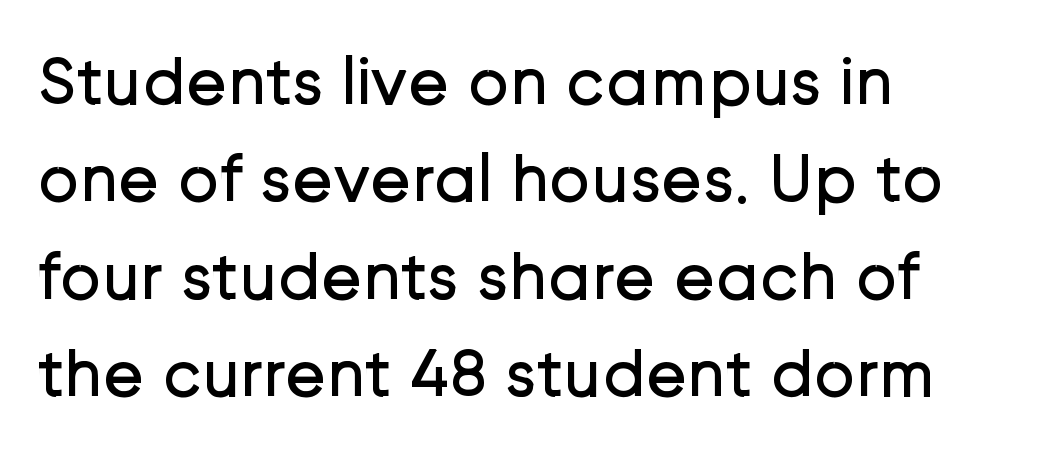
{"serif": "no", "italic": "no", "bold": "no", "weight": "regular", "width": "normal", "stroke_contrast": "low", "x_height": "medium", "monospaced": "no", "underline": "no", "align": "left", "line_spacing": "normal", "line_spacing_ratio": 1.41, "letter_spacing": "normal", "letter_spacing_em": 0.0, "glyph_px": 69}
